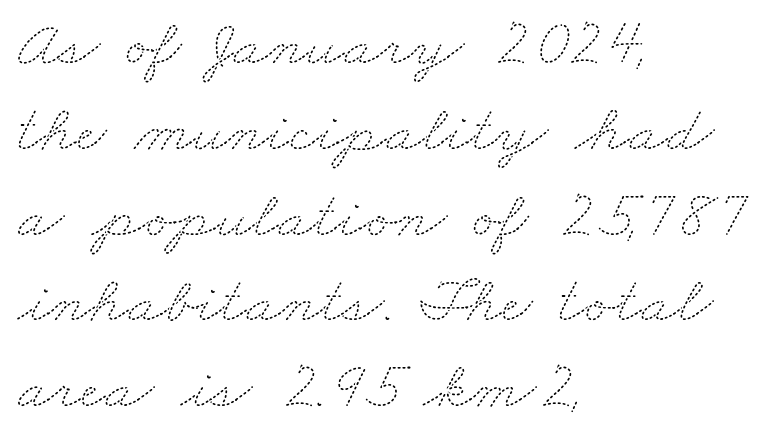
Is the type heavy? It reads as light-to-regular instead. The text block is weighted toward the left margin, trailing off unevenly rightward. A typesetter would call this proportional, since set widths differ per character. Students, observe: this is what conventionally led text looks like. Compared with typical body copy, the letter spacing here is the same.
